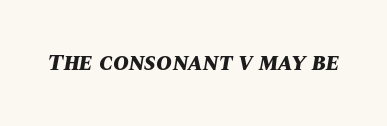
The image shows 24 px bold type, italic (leaning right); set normal letter spacing, not underlined.
